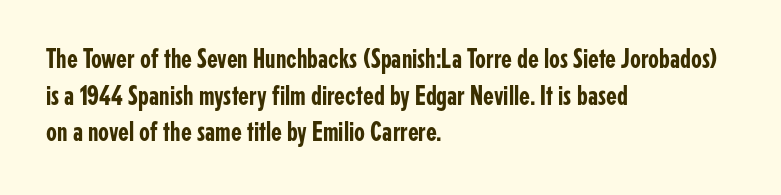
Q: Is the text italic (slanted)? A: No, it is upright.
Q: Is the typeface a serif or a sans-serif typeface? A: Sans-serif.
Q: Is the text underlined? A: No.
Q: How is the paragraph aligned? A: Left-aligned.
Q: Is the spacing between letters normal or unusually wide? A: Normal.
Q: Is the spacing between lines tight, normal or loose? A: Normal.
Q: Width (condensed, normal, or wide)? A: Condensed.
Q: Stroke contrast? A: Low.
Q: x-height? A: Medium.
Q: Monospaced? A: No.
